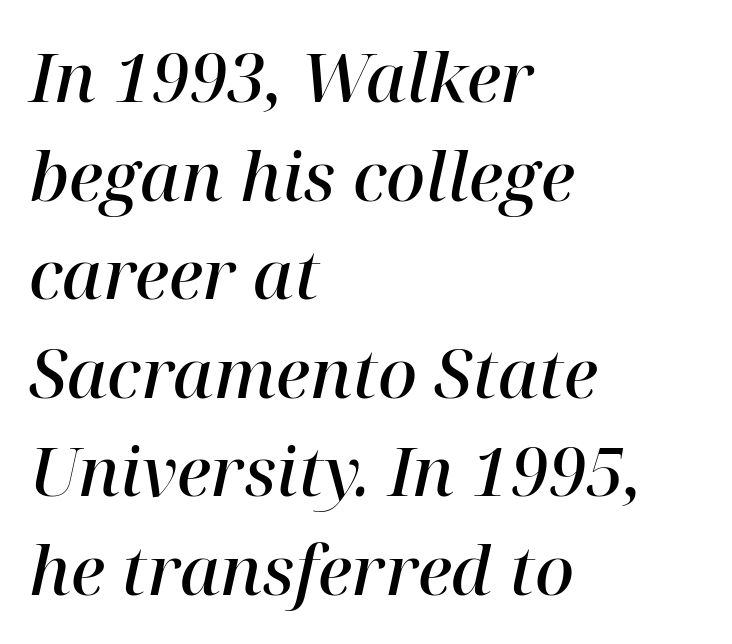
The image shows 68 px semibold serif type, italic (leaning right); set left-aligned, normal line spacing (1.45x), normal letter spacing, not underlined; high stroke contrast and a medium x-height.
